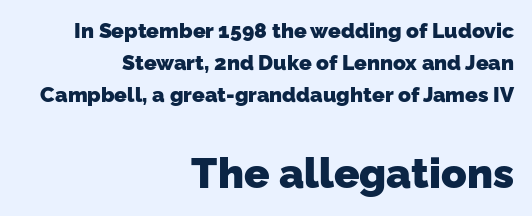
The image shows 42 px heavy sans-serif type; set right-aligned, normal line spacing (1.53x), normal letter spacing, not underlined; the second (bottom) block is 2.0x larger; low stroke contrast and a medium x-height.
